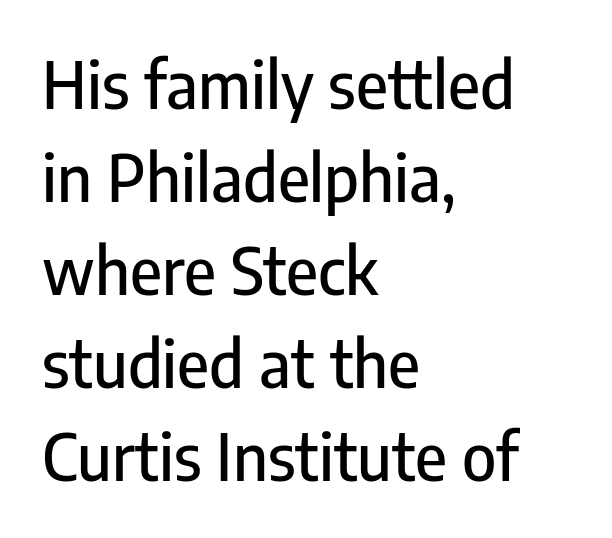
The image shows 65 px condensed sans-serif type, upright; set left-aligned, normal line spacing (1.43x), normal letter spacing, not underlined; low stroke contrast and a medium x-height.
